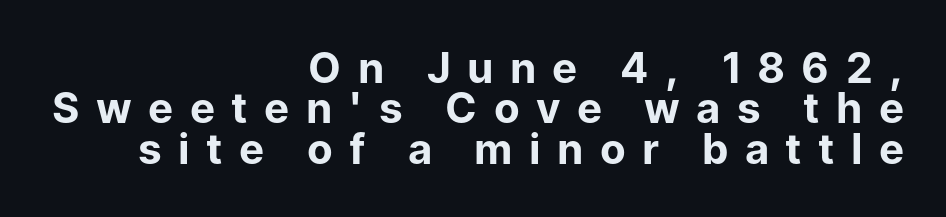
The image shows 42 px bold sans-serif type, upright; set right-aligned, tight line spacing (0.96x), unusually wide letter spacing (+0.39 em), not underlined; low stroke contrast and a medium x-height.
